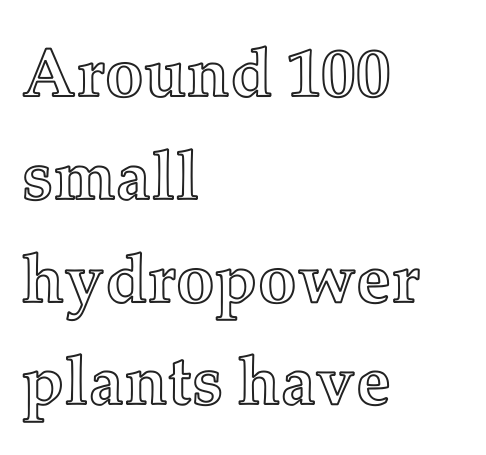
{"italic": "no", "width": "normal", "x_height": "medium", "monospaced": "no", "underline": "no", "align": "left", "line_spacing": "normal", "line_spacing_ratio": 1.49, "letter_spacing": "normal", "letter_spacing_em": 0.0, "glyph_px": 69}
